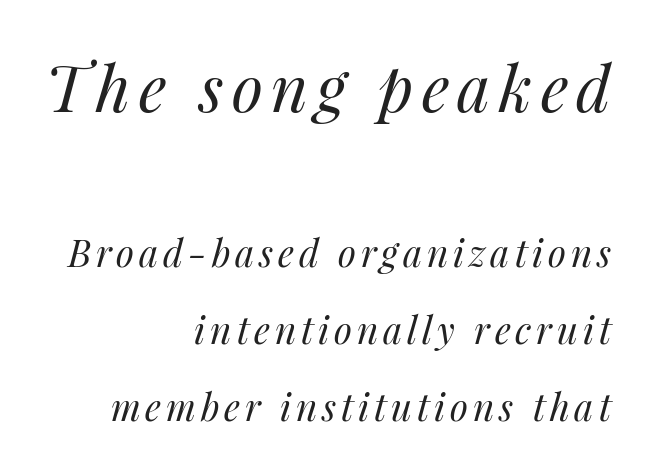
Q: Is the text bold? A: No.
Q: Is the text italic (slanted)? A: Yes, it leans right by about 14 degrees.
Q: Is the text underlined? A: No.
Q: How is the paragraph aligned? A: Right-aligned.
Q: Is the spacing between lines tight, normal or loose? A: Loose.
Q: Which block of text is set in a larger size, the first (top) or the second (bottom)? A: The first (top) one.
Q: Width (condensed, normal, or wide)? A: Normal.
Q: Stroke contrast? A: Medium.
Q: x-height? A: Medium.
Q: Monospaced? A: No.
